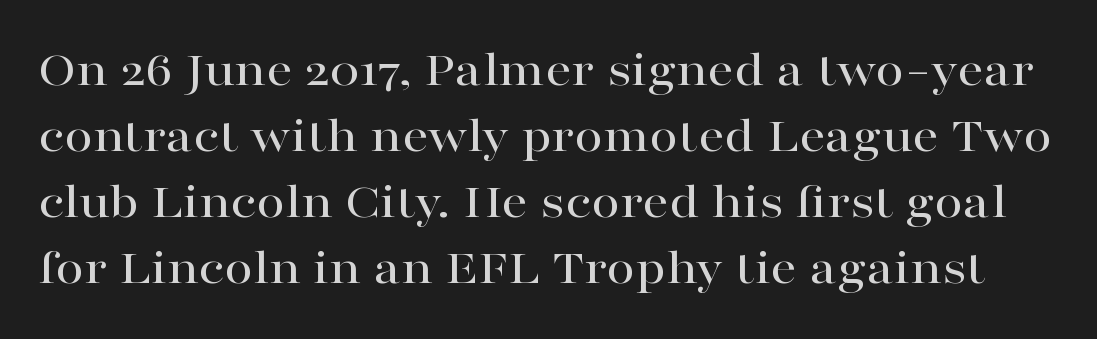
{"serif": "yes", "italic": "no", "width": "wide", "stroke_contrast": "high", "x_height": "medium", "monospaced": "no", "underline": "no", "line_spacing": "normal", "line_spacing_ratio": 1.27, "letter_spacing": "normal", "letter_spacing_em": 0.0, "glyph_px": 52}
